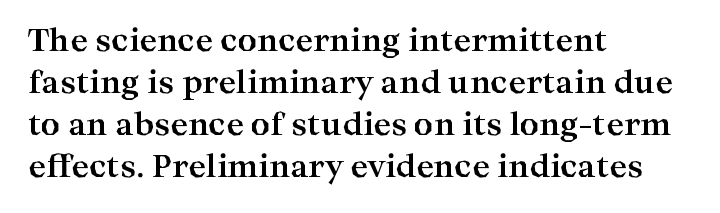
No extra tracking has been applied to these lines. Look at the stroke-to-counter ratio: heavy, a bold. These lines are set flush left with a ragged right edge. Characters remain perfectly vertical along every line.
